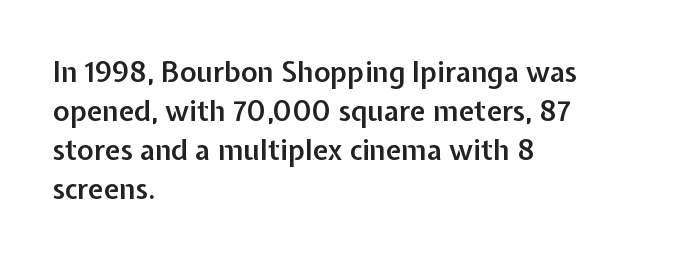
The image shows 28 px semibold sans-serif type, upright; set left-aligned, normal line spacing (1.39x), normal letter spacing, not underlined; low stroke contrast and a medium x-height.
